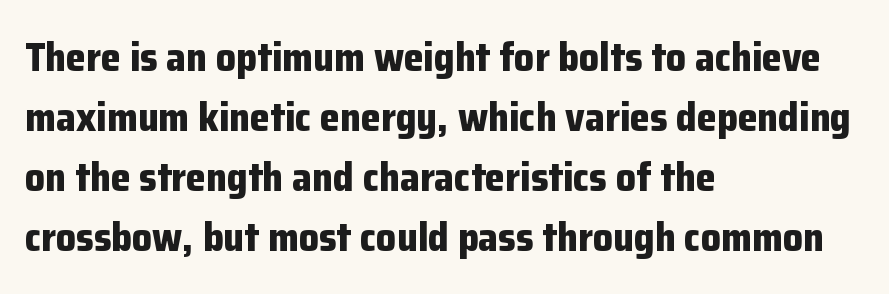
Q: Is the text bold? A: Yes.
Q: Is the text italic (slanted)? A: No, it is upright.
Q: Is the typeface a serif or a sans-serif typeface? A: Sans-serif.
Q: Is the text underlined? A: No.
Q: How is the paragraph aligned? A: Left-aligned.
Q: Is the spacing between letters normal or unusually wide? A: Normal.
Q: Is the spacing between lines tight, normal or loose? A: Normal.
Q: Width (condensed, normal, or wide)? A: Normal.
Q: Stroke contrast? A: Low.
Q: x-height? A: Medium.
Q: Monospaced? A: No.
